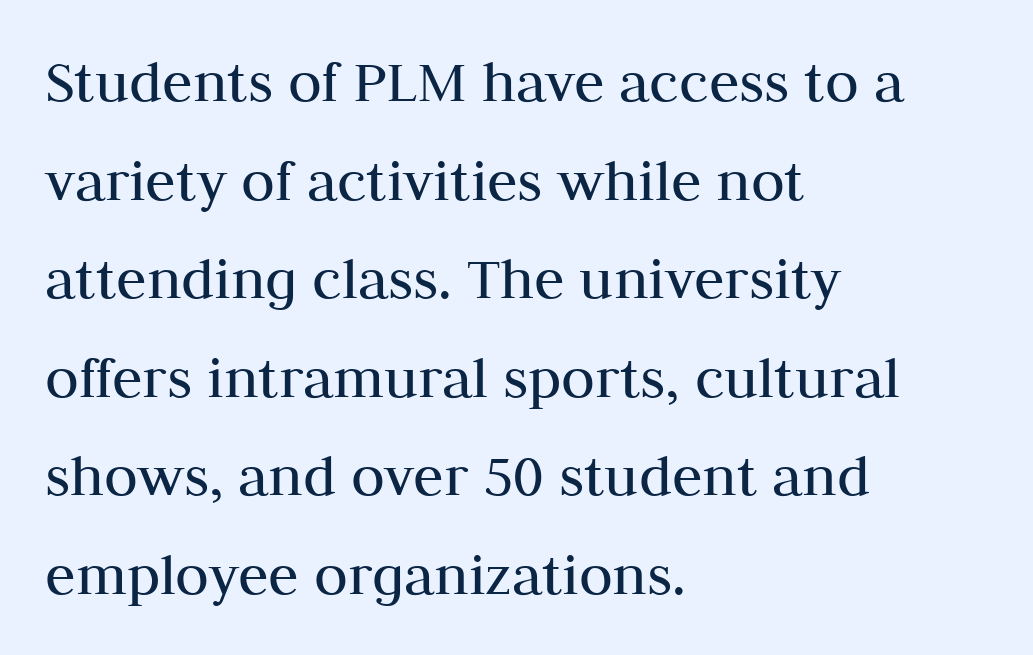
If you drew a ruler down the left edge, every line would touch it. Tall strokes in this sample are plumb rather than angled. Spacing verdict: proportional, widths tailored to each character. Examine the stroke ends and you'll spot serifs. The passage shown has conventional tracking throughout. Heft: none added — not bold.
